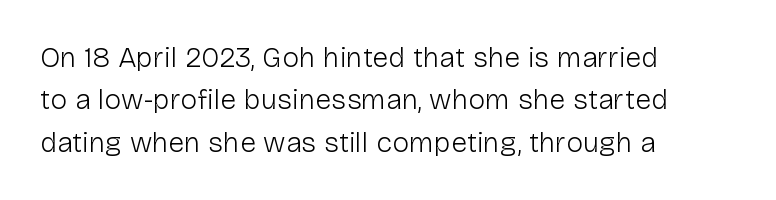
{"serif": "no", "italic": "no", "bold": "no", "weight": "light", "width": "normal", "stroke_contrast": "low", "x_height": "medium", "monospaced": "no", "underline": "no", "align": "left", "line_spacing": "normal", "line_spacing_ratio": 1.46, "letter_spacing": "normal", "letter_spacing_em": 0.0, "glyph_px": 29}
